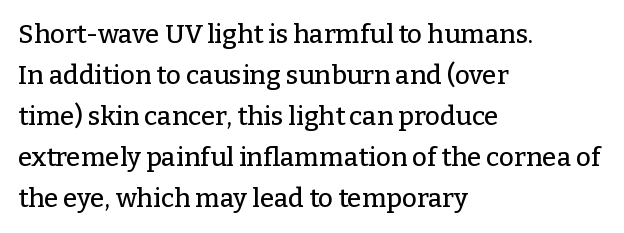
Q: Is the text italic (slanted)? A: No, it is upright.
Q: Is the text underlined? A: No.
Q: How is the paragraph aligned? A: Left-aligned.
Q: Is the spacing between letters normal or unusually wide? A: Normal.
Q: Is the spacing between lines tight, normal or loose? A: Normal.
